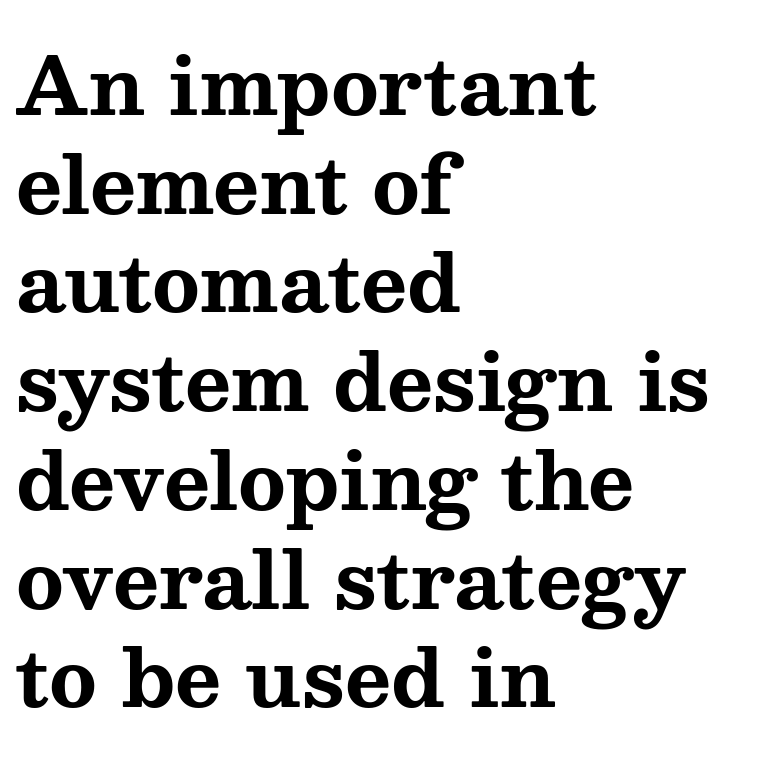
The image shows 79 px bold, wide serif type, upright; set left-aligned, normal line spacing (1.25x), normal letter spacing, not underlined; medium stroke contrast and a medium x-height.
